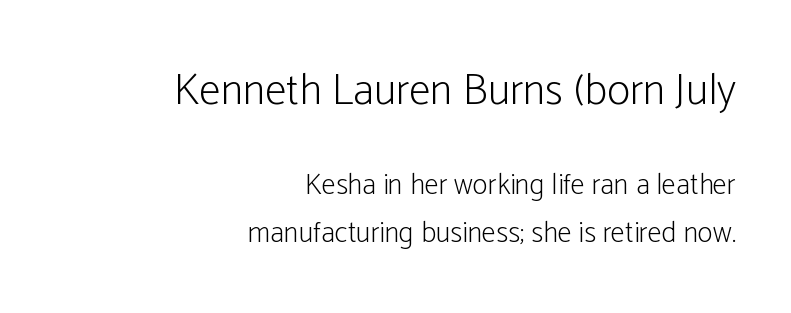
{"serif": "no", "italic": "no", "bold": "no", "weight": "light", "width": "condensed", "stroke_contrast": "low", "x_height": "medium", "monospaced": "no", "underline": "no", "align": "right", "line_spacing": "normal", "line_spacing_ratio": 1.64, "letter_spacing": "normal", "letter_spacing_em": 0.0, "larger_block": "first", "size_ratio": 1.52, "glyph_px": 44}
